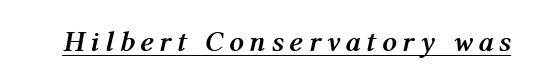
{"italic": "yes", "lean": "right", "slant_degrees": 12, "bold": "yes", "weight": "semibold", "width": "normal", "stroke_contrast": "medium", "x_height": "medium", "monospaced": "no", "underline": "yes", "glyph_px": 29}
